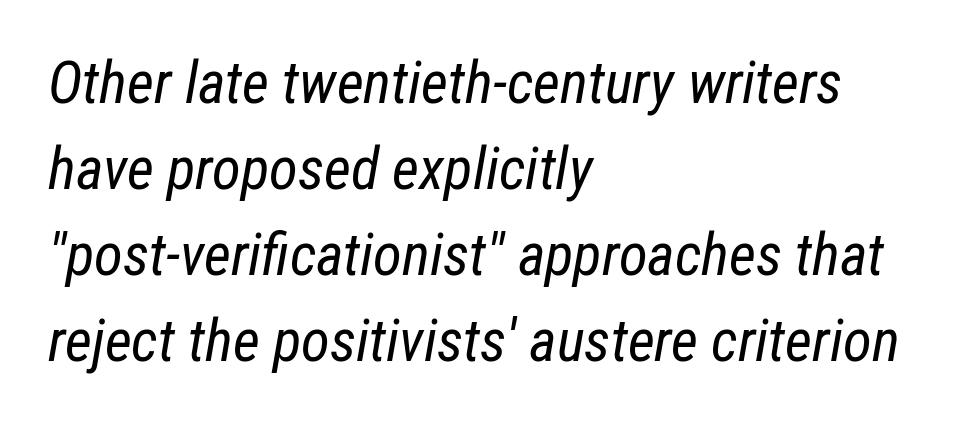
The image shows 59 px regular-weight, condensed type, italic (leaning right); set left-aligned, normal line spacing (1.46x), normal letter spacing, not underlined; low stroke contrast and a medium x-height.
